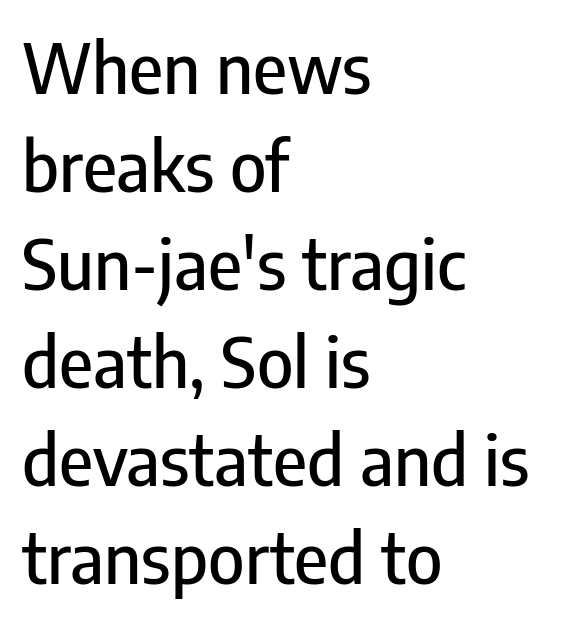
This rendering features lettering with no underline. Posture: vertical. Here the glyphs are tracked normally, forming tight word shapes. Layout note: lines flush left.
